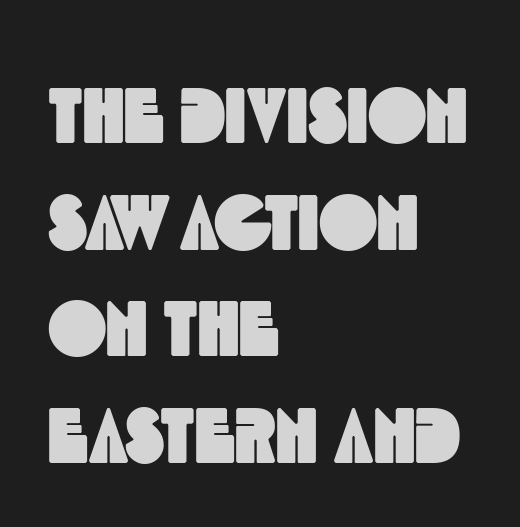
Q: Is the typeface a serif or a sans-serif typeface? A: Sans-serif.
Q: Is the text underlined? A: No.
Q: How is the paragraph aligned? A: Left-aligned.
Q: Is the spacing between letters normal or unusually wide? A: Normal.
Q: Is the spacing between lines tight, normal or loose? A: Normal.
Q: Width (condensed, normal, or wide)? A: Condensed.
Q: x-height? A: Large.
Q: Monospaced? A: No.
